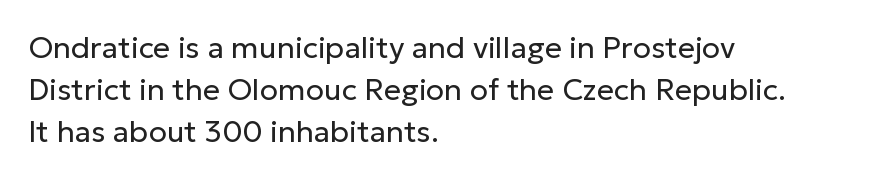
Q: Is the text bold? A: No.
Q: Is the text italic (slanted)? A: No, it is upright.
Q: Is the typeface a serif or a sans-serif typeface? A: Sans-serif.
Q: Is the text underlined? A: No.
Q: How is the paragraph aligned? A: Left-aligned.
Q: Is the spacing between letters normal or unusually wide? A: Normal.
Q: Is the spacing between lines tight, normal or loose? A: Normal.
Q: Width (condensed, normal, or wide)? A: Normal.
Q: Stroke contrast? A: Low.
Q: x-height? A: Medium.
Q: Monospaced? A: No.
